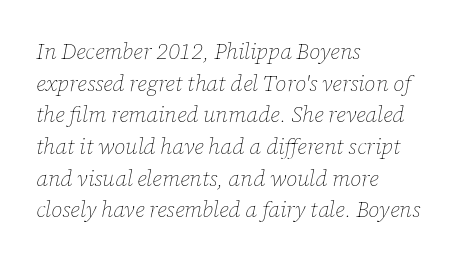
Nothing unusual about the tracking: characters are spaced as the font intends. Designer's note — italics engaged. The typesetter chose a ragged-right arrangement here. Stroke thickness stays within the range of a standard reading face or lighter. The rendering uses a moderate line-height, typical for paragraphs.
